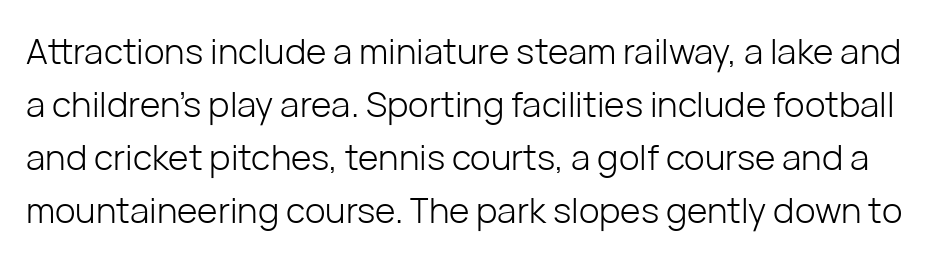
{"serif": "no", "italic": "no", "bold": "no", "weight": "light", "width": "normal", "stroke_contrast": "low", "x_height": "medium", "monospaced": "no", "underline": "no", "line_spacing": "normal", "line_spacing_ratio": 1.51, "letter_spacing": "normal", "letter_spacing_em": 0.0, "glyph_px": 35}
